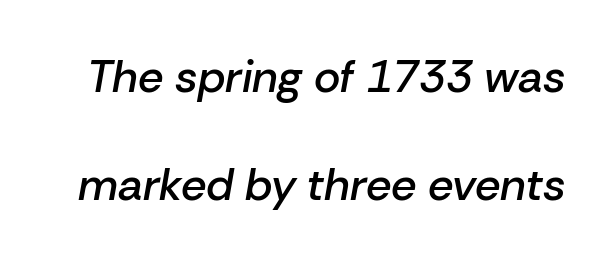
Q: Is the text bold? A: Semi-bold.
Q: Is the text italic (slanted)? A: Yes, it leans right by about 10 degrees.
Q: Is the text underlined? A: No.
Q: Is the spacing between letters normal or unusually wide? A: Normal.
Q: Is the spacing between lines tight, normal or loose? A: Loose.
Q: Width (condensed, normal, or wide)? A: Normal.
Q: Stroke contrast? A: Low.
Q: x-height? A: Medium.
Q: Monospaced? A: No.
